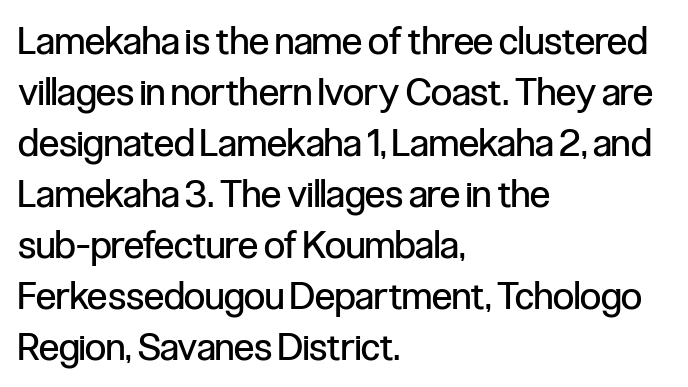
The ragged edge is on the right, which tells us the setting is flush left. Successive baselines arrive at the customary interval. This is sans-serif lettering, the kind often seen on screens and signage. Each word holds together tightly as a unit, with standard inter-letter gaps. You could not count columns in this text — the font is proportionally spaced.
